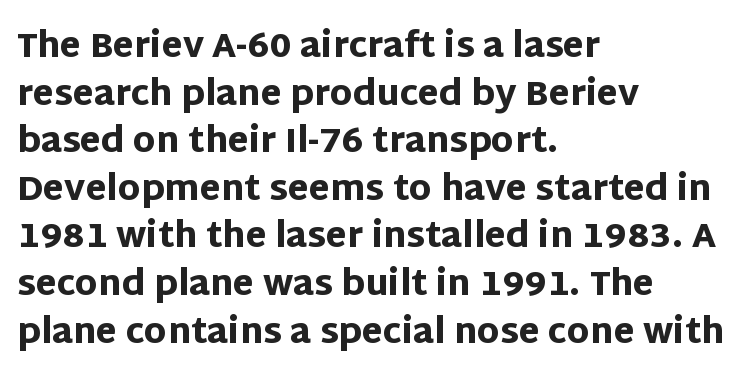
The image shows 34 px heavy sans-serif type, upright; set left-aligned, normal line spacing (1.4x), normal letter spacing, not underlined; low stroke contrast and a large x-height.
